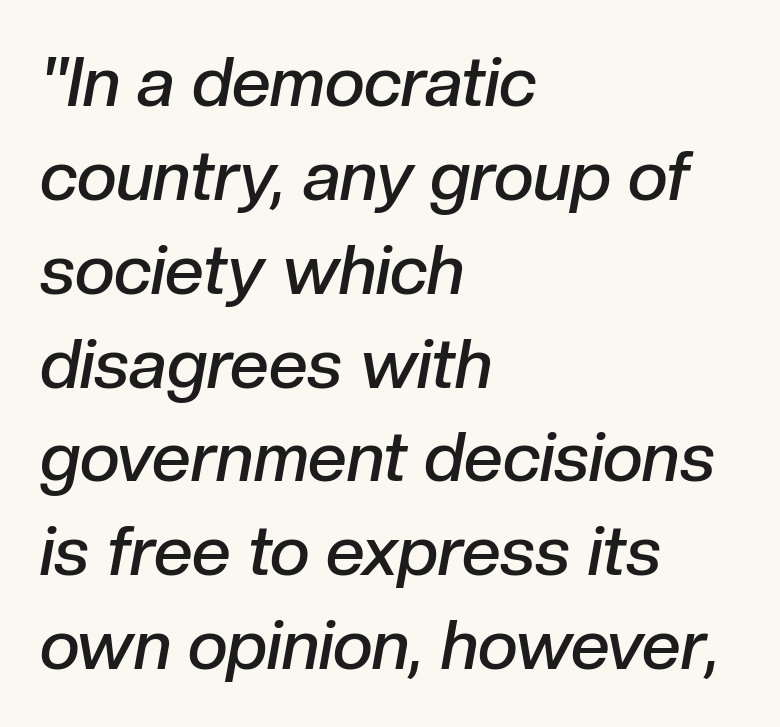
{"italic": "yes", "lean": "right", "slant_degrees": 10, "bold": "semi", "weight": "semibold", "width": "normal", "stroke_contrast": "low", "x_height": "medium", "monospaced": "no", "underline": "no", "align": "left", "line_spacing": "normal", "line_spacing_ratio": 1.36, "letter_spacing": "normal", "letter_spacing_em": 0.0, "glyph_px": 69}
